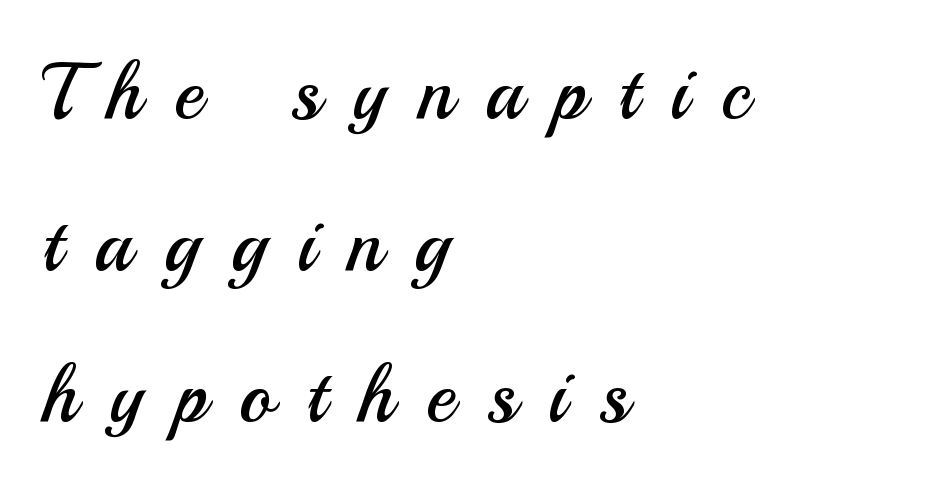
Vertical spacing — loose. Spacing verdict: proportional, widths tailored to each character. The zone under the glyphs is completely vacant. Stems and bowls with no extra thickness — not bold.
